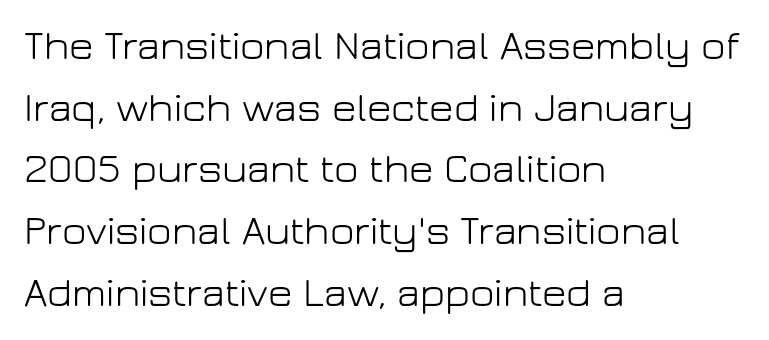
The lettering holds an erect, upright posture throughout. Think of a printed novel: that variable character pitch is what you see here. Every row of glyphs begins at an identical x-position on the left. The face used here is rendered with its standard letterfit. The leading is moderate, giving the passage an even texture.
